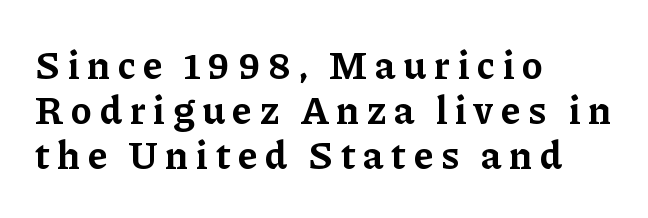
{"serif": "yes", "italic": "no", "bold": "yes", "weight": "bold", "width": "normal", "stroke_contrast": "low", "x_height": "medium", "monospaced": "no", "underline": "no", "align": "left", "line_spacing_ratio": 1.16, "letter_spacing": "wide", "letter_spacing_em": 0.2, "glyph_px": 39}
